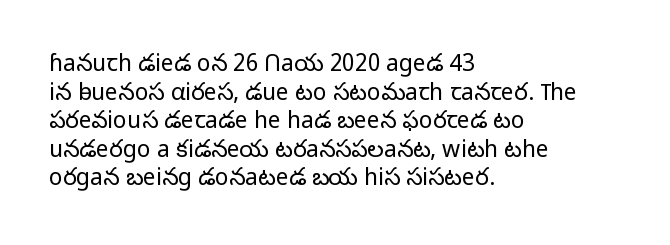
{"italic": "no", "bold": "no", "underline": "no", "align": "left", "line_spacing_ratio": 1.24, "letter_spacing": "normal", "letter_spacing_em": 0.0, "glyph_px": 23}
